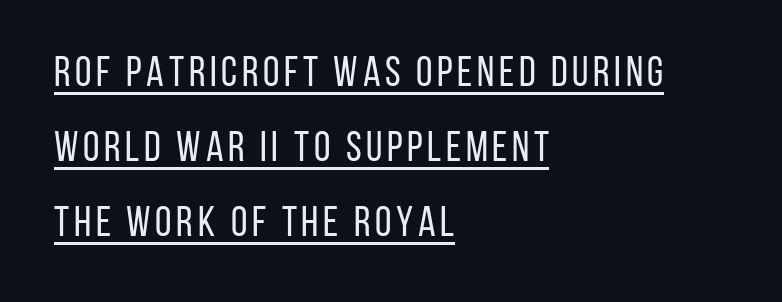
{"serif": "no", "italic": "no", "bold": "no", "weight": "regular", "width": "condensed", "stroke_contrast": "low", "x_height": "large", "monospaced": "no", "underline": "yes", "align": "left", "line_spacing_ratio": 1.79, "glyph_px": 42}
